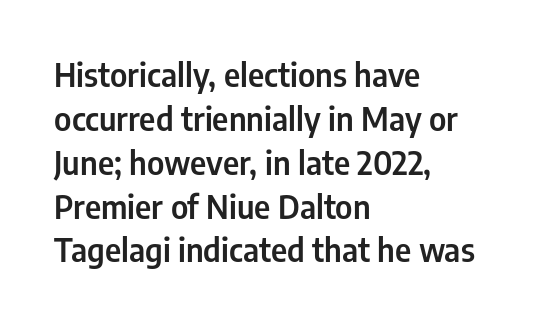
Here the designer chose a conventional face with non-uniform glyph widths. These lines keep a tight, regular rhythm from letter to letter. The line-height multiplier appears to be the usual default. Unlike italic type, these characters show no tilt at all.
